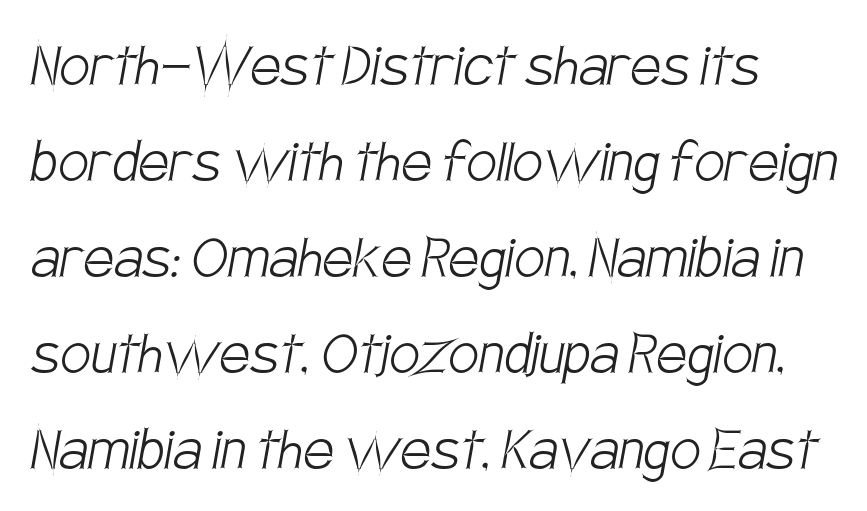
Q: Is the text bold? A: No.
Q: Is the typeface a serif or a sans-serif typeface? A: Sans-serif.
Q: Is the text underlined? A: No.
Q: Is the spacing between letters normal or unusually wide? A: Normal.
Q: Is the spacing between lines tight, normal or loose? A: Normal.
Q: Width (condensed, normal, or wide)? A: Condensed.
Q: Stroke contrast? A: Low.
Q: x-height? A: Large.
Q: Monospaced? A: No.
